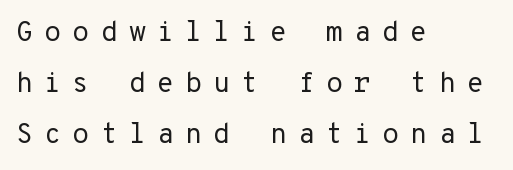
The image shows 28 px regular-weight sans-serif type, upright, monospaced; set left-aligned, line spacing 1.82x, unusually wide letter spacing (+0.39 em), not underlined; low stroke contrast and a medium x-height.
